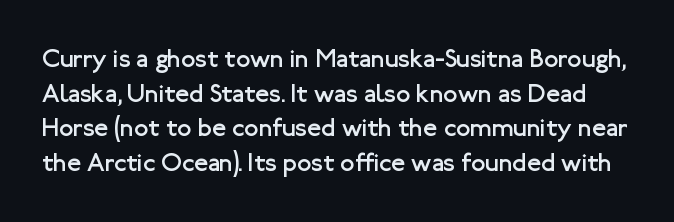
The image shows 26 px text type, upright; set normal line spacing (1.33x), normal letter spacing, not underlined.
